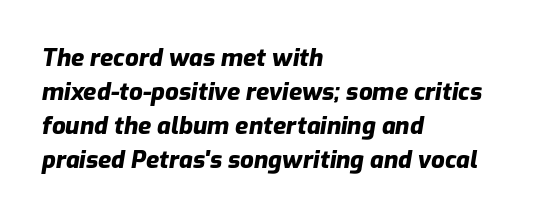
Check under the words: just untouched page. There's an unmistakable incline to the writing here. The letterforms sit shoulder to shoulder at normal distance. Is the block centered? No — it sits flush against the left margin. Its strokes are broad and dark, the hallmark of bold type. Students, observe: this is what conventionally led text looks like.
